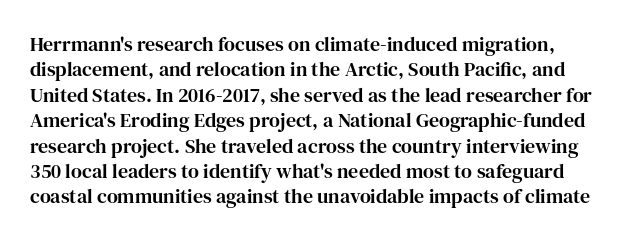
Q: Is the text italic (slanted)? A: No, it is upright.
Q: Is the text underlined? A: No.
Q: Is the spacing between letters normal or unusually wide? A: Normal.
Q: Is the spacing between lines tight, normal or loose? A: Normal.
